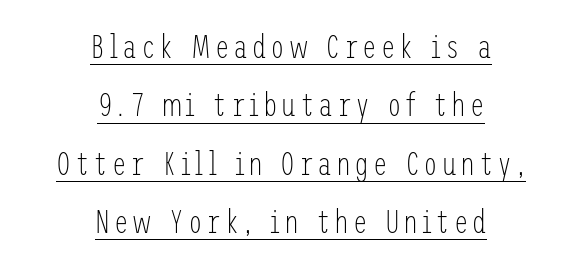
Q: Is the text bold? A: No.
Q: Is the text italic (slanted)? A: No, it is upright.
Q: Is the typeface a serif or a sans-serif typeface? A: Sans-serif.
Q: Is the text underlined? A: Yes.
Q: How is the paragraph aligned? A: Centered.
Q: Width (condensed, normal, or wide)? A: Condensed.
Q: Stroke contrast? A: Low.
Q: x-height? A: Medium.
